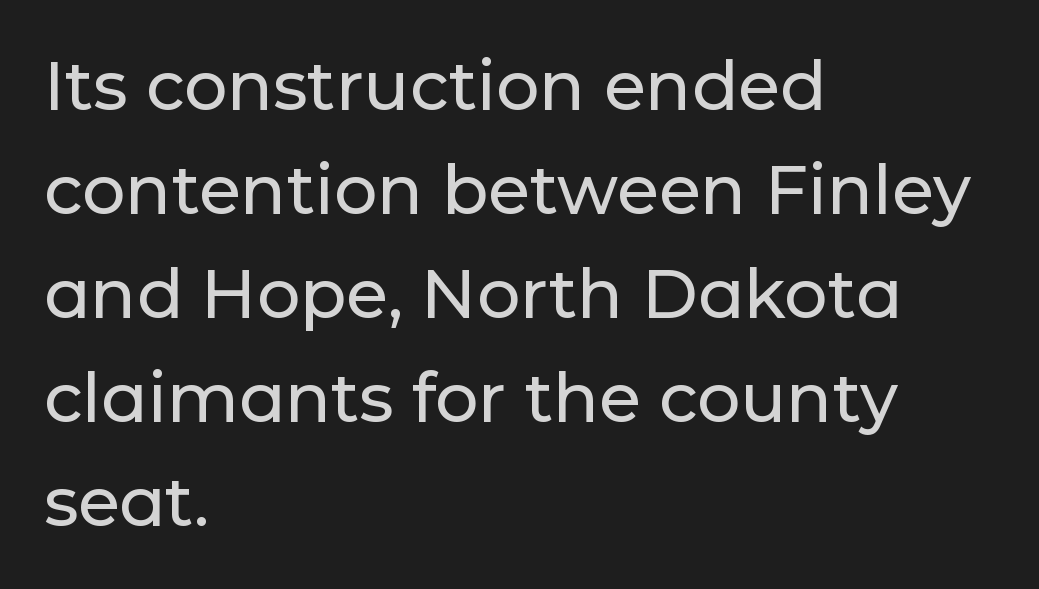
The image shows 68 px sans-serif type, upright; set left-aligned, normal line spacing (1.53x), normal letter spacing, not underlined; low stroke contrast and a medium x-height.
